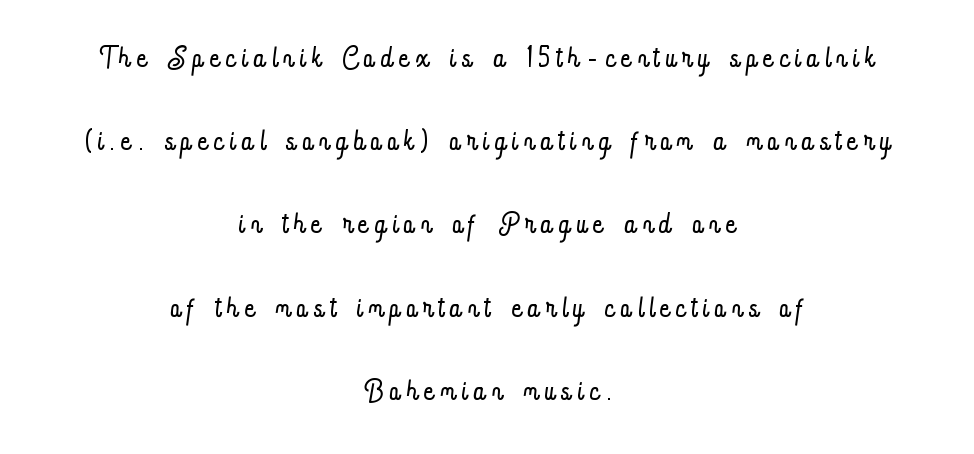
Whoever set this chose breathing room over compactness in the vertical rhythm. The font is comparable to plain body text, perhaps lighter. This rendering features lettering with no underline. The rag falls on both sides of this text block equally. Character widths vary here, with narrow letters taking less room than wide ones.
